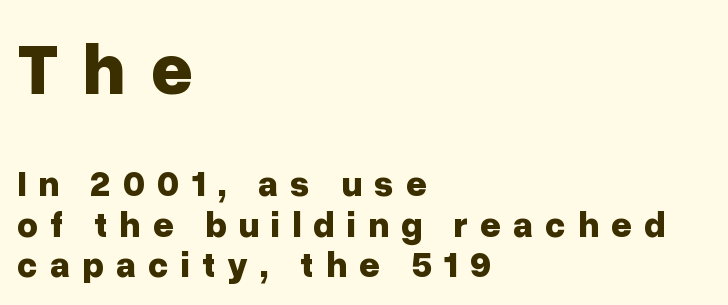
Q: Is the text bold? A: Yes.
Q: Is the text italic (slanted)? A: No, it is upright.
Q: Is the typeface a serif or a sans-serif typeface? A: Sans-serif.
Q: Is the text underlined? A: No.
Q: How is the paragraph aligned? A: Left-aligned.
Q: Is the spacing between letters normal or unusually wide? A: Unusually wide.
Q: Is the spacing between lines tight, normal or loose? A: Tight.
Q: Which block of text is set in a larger size, the first (top) or the second (bottom)? A: The first (top) one.
Q: Width (condensed, normal, or wide)? A: Normal.
Q: Stroke contrast? A: Low.
Q: x-height? A: Medium.
Q: Monospaced? A: No.
